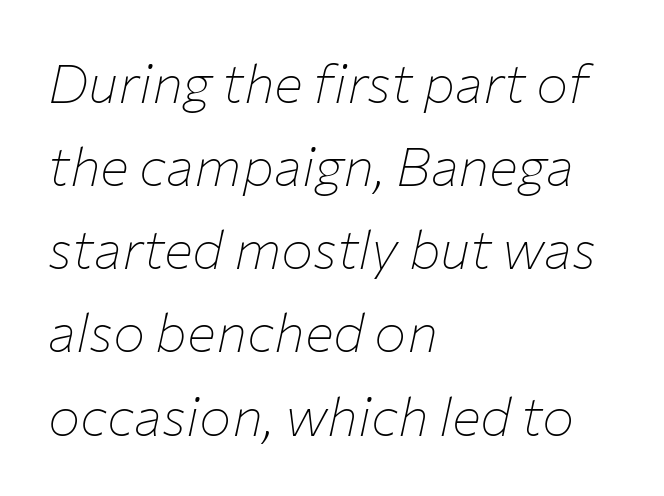
The image shows 54 px thin type, italic (leaning right); set left-aligned, normal line spacing (1.54x), normal letter spacing, not underlined; low stroke contrast and a medium x-height.
